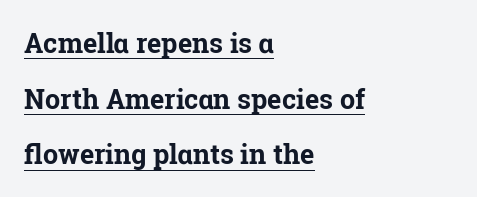
Q: Is the text bold? A: Yes.
Q: Is the text italic (slanted)? A: No, it is upright.
Q: Is the text underlined? A: Yes.
Q: How is the paragraph aligned? A: Left-aligned.
Q: Is the spacing between letters normal or unusually wide? A: Normal.
Q: Is the spacing between lines tight, normal or loose? A: Loose.
